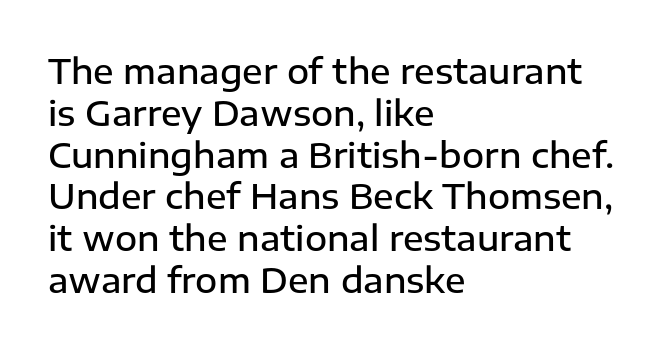
Q: Is the text bold? A: Semi-bold.
Q: Is the text italic (slanted)? A: No, it is upright.
Q: Is the typeface a serif or a sans-serif typeface? A: Sans-serif.
Q: Is the text underlined? A: No.
Q: How is the paragraph aligned? A: Left-aligned.
Q: Is the spacing between letters normal or unusually wide? A: Normal.
Q: Width (condensed, normal, or wide)? A: Normal.
Q: Stroke contrast? A: Low.
Q: x-height? A: Medium.
Q: Monospaced? A: No.
